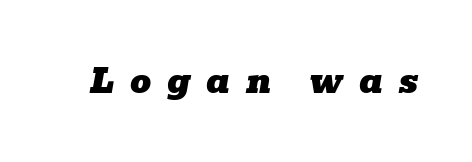
The image shows 33 px wide serif type, italic (leaning right); set unusually wide letter spacing (+0.47 em), not underlined; low stroke contrast and a medium x-height.
